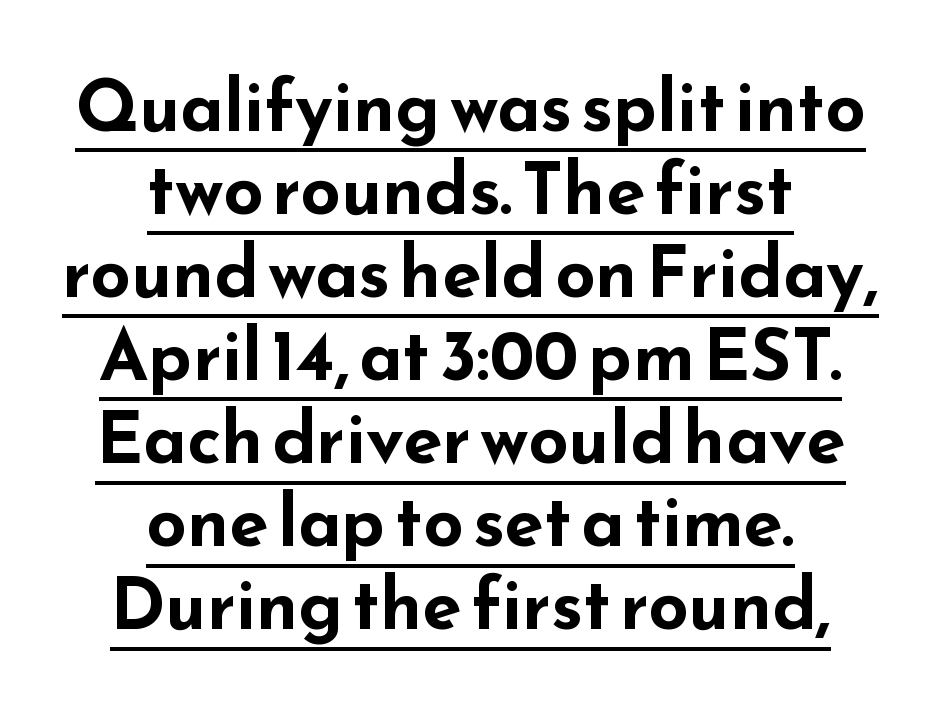
{"serif": "no", "italic": "no", "bold": "yes", "weight": "bold", "width": "wide", "stroke_contrast": "low", "x_height": "small", "monospaced": "no", "underline": "yes", "align": "center", "line_spacing_ratio": 1.17, "letter_spacing": "normal", "letter_spacing_em": 0.0, "glyph_px": 71}
